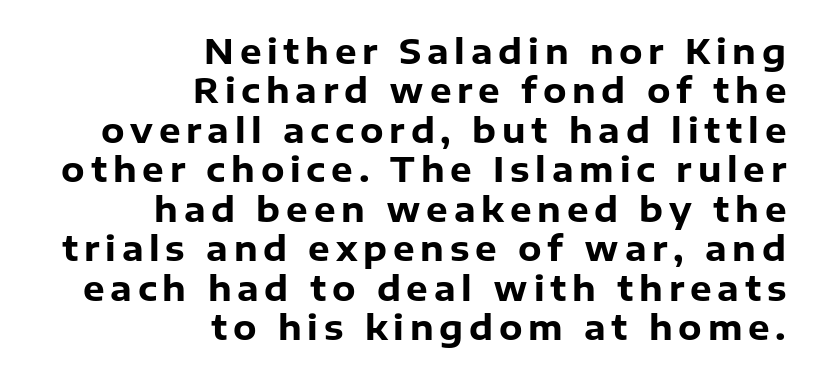
The image shows 34 px heavy sans-serif type, upright; set right-aligned, line spacing 1.16x, not underlined; low stroke contrast and a medium x-height.
